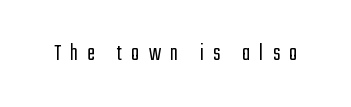
{"italic": "no", "bold": "no", "underline": "no", "letter_spacing": "wide", "letter_spacing_em": 0.39, "glyph_px": 24}
